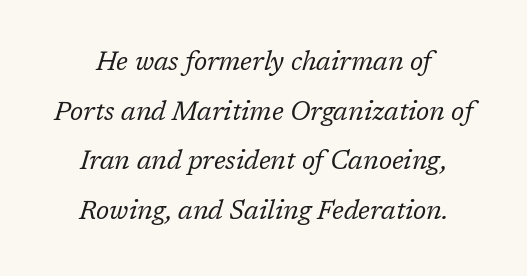
The image shows 26 px text type, italic (leaning right); set loose line spacing (1.91x), normal letter spacing, not underlined.
